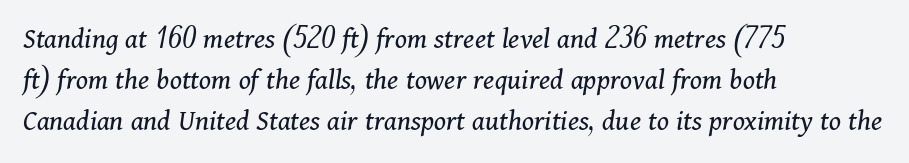
{"serif": "yes", "italic": "yes", "lean": "right", "slant_degrees": 11, "bold": "no", "weight": "regular", "width": "normal", "stroke_contrast": "medium", "x_height": "medium", "monospaced": "no", "underline": "no", "align": "left", "line_spacing": "normal", "line_spacing_ratio": 1.36, "letter_spacing": "normal", "letter_spacing_em": 0.0, "glyph_px": 30}
